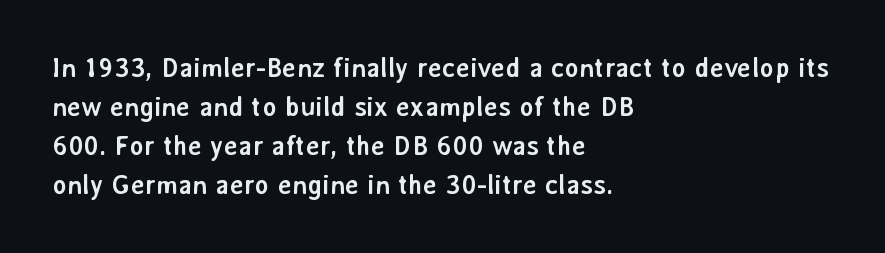
The typography opts for an upright posture over an oblique one. The face used here has the dense, thick strokes of a bold. Words float on clear page, feet unadorned. The typesetter chose a ragged-right arrangement here.
